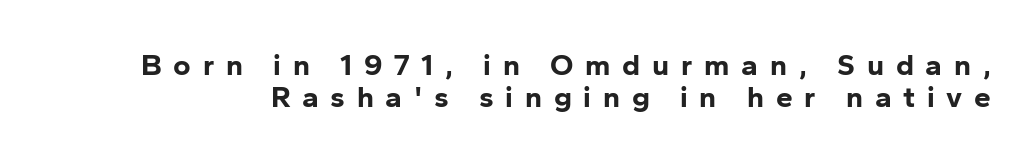
{"serif": "no", "italic": "no", "bold": "yes", "weight": "bold", "width": "normal", "stroke_contrast": "low", "x_height": "medium", "monospaced": "no", "underline": "no", "line_spacing": "tight", "line_spacing_ratio": 1.06, "letter_spacing": "wide", "letter_spacing_em": 0.39, "glyph_px": 30}
